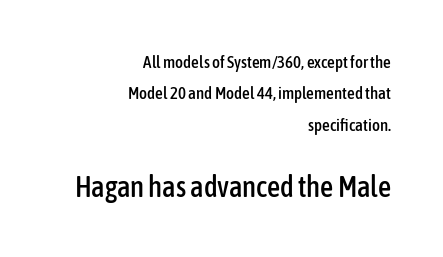
No italicization has been applied; the sample stays upright. The passage is arranged like a letterhead date or caption credit — flush right. These lines are rendered in a variable-pitch font. Visually, the bottom section dominates because its glyphs are scaled up. Honestly, the letter spacing is just normal — you wouldn't notice it.
